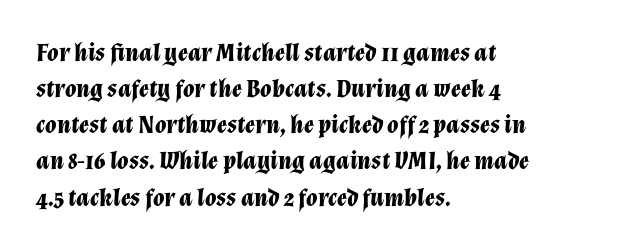
Q: Is the text bold? A: Yes.
Q: Is the text italic (slanted)? A: Yes, it leans right by about 12 degrees.
Q: Is the text underlined? A: No.
Q: How is the paragraph aligned? A: Left-aligned.
Q: Is the spacing between letters normal or unusually wide? A: Normal.
Q: Is the spacing between lines tight, normal or loose? A: Normal.
